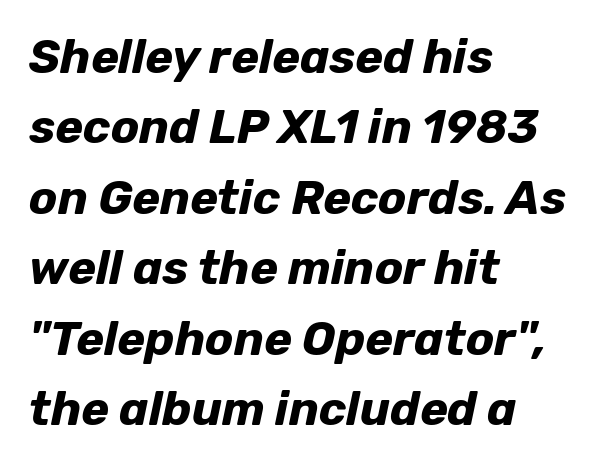
The image shows 47 px bold type, italic (leaning right); set left-aligned, normal line spacing (1.5x), normal letter spacing, not underlined; low stroke contrast and a medium x-height.
